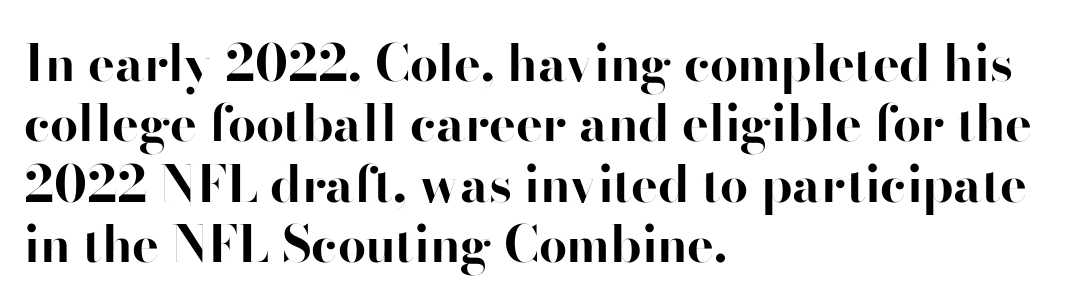
{"serif": "no", "italic": "no", "bold": "yes", "weight": "bold", "width": "normal", "stroke_contrast": "high", "x_height": "small", "monospaced": "no", "underline": "no", "align": "left", "line_spacing_ratio": 1.21, "letter_spacing": "normal", "letter_spacing_em": 0.0, "glyph_px": 50}
